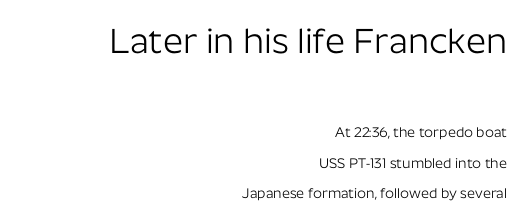
Q: Is the text bold? A: No.
Q: Is the text italic (slanted)? A: No, it is upright.
Q: Is the typeface a serif or a sans-serif typeface? A: Sans-serif.
Q: Is the text underlined? A: No.
Q: How is the paragraph aligned? A: Right-aligned.
Q: Is the spacing between letters normal or unusually wide? A: Normal.
Q: Is the spacing between lines tight, normal or loose? A: Loose.
Q: Which block of text is set in a larger size, the first (top) or the second (bottom)? A: The first (top) one.
Q: Width (condensed, normal, or wide)? A: Normal.
Q: Stroke contrast? A: Low.
Q: x-height? A: Medium.
Q: Monospaced? A: No.
